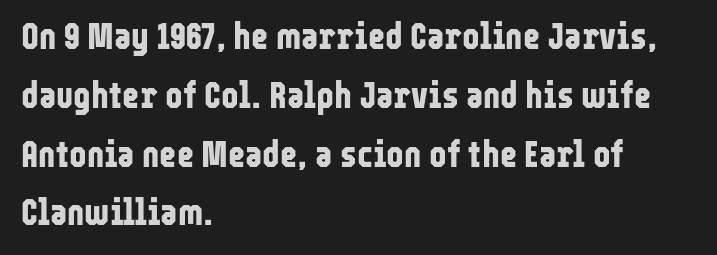
Q: Is the text bold? A: Yes.
Q: Is the text italic (slanted)? A: No, it is upright.
Q: Is the typeface a serif or a sans-serif typeface? A: Sans-serif.
Q: Is the text underlined? A: No.
Q: How is the paragraph aligned? A: Left-aligned.
Q: Is the spacing between letters normal or unusually wide? A: Normal.
Q: Is the spacing between lines tight, normal or loose? A: Normal.
Q: Width (condensed, normal, or wide)? A: Condensed.
Q: Stroke contrast? A: Low.
Q: x-height? A: Medium.
Q: Monospaced? A: No.
